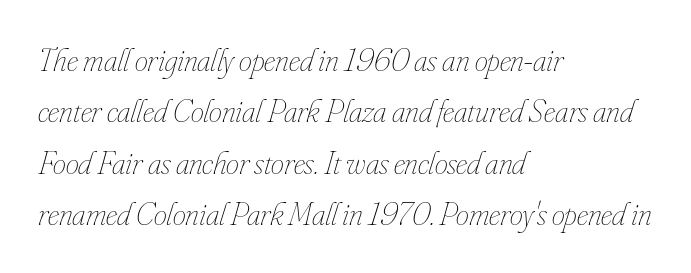
The image shows 33 px thin, condensed type, italic (leaning right); set left-aligned, normal line spacing (1.56x), normal letter spacing, not underlined; low stroke contrast and a small x-height.
